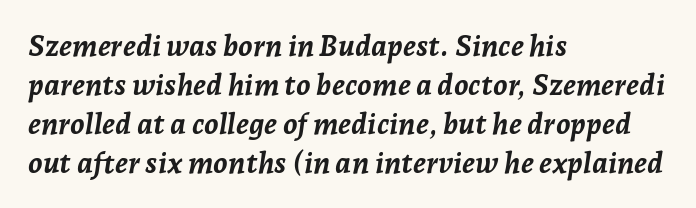
Q: Is the text bold? A: Yes.
Q: Is the text italic (slanted)? A: Yes, it leans right by about 7 degrees.
Q: Is the text underlined? A: No.
Q: How is the paragraph aligned? A: Left-aligned.
Q: Is the spacing between letters normal or unusually wide? A: Normal.
Q: Is the spacing between lines tight, normal or loose? A: Normal.
Q: Width (condensed, normal, or wide)? A: Normal.
Q: Stroke contrast? A: Low.
Q: x-height? A: Medium.
Q: Monospaced? A: No.
